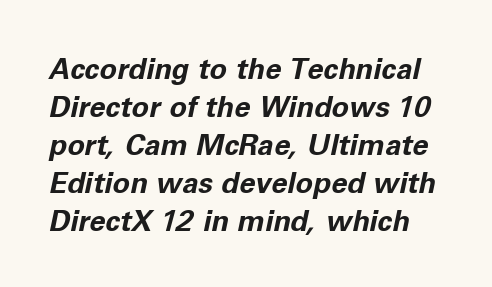
{"italic": "yes", "lean": "right", "slant_degrees": 11, "bold": "yes", "weight": "bold", "width": "normal", "stroke_contrast": "low", "x_height": "medium", "monospaced": "no", "underline": "no", "line_spacing": "normal", "line_spacing_ratio": 1.31, "letter_spacing": "normal", "letter_spacing_em": 0.0, "glyph_px": 29}
